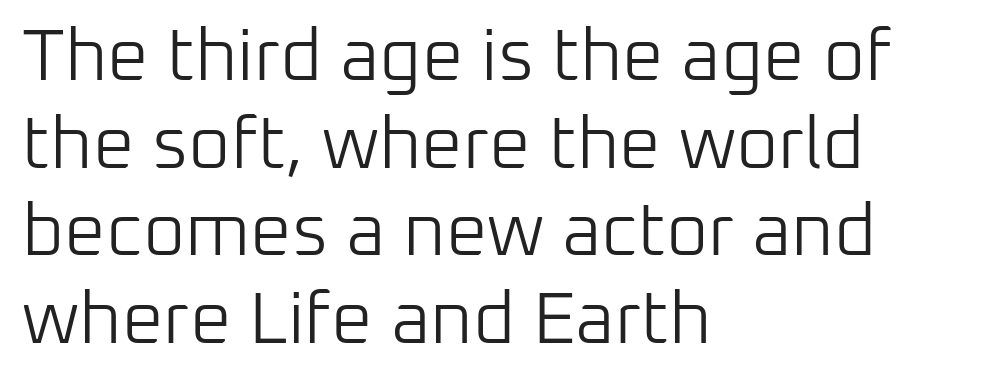
{"serif": "no", "italic": "no", "bold": "no", "weight": "light", "width": "normal", "stroke_contrast": "low", "x_height": "medium", "monospaced": "no", "underline": "no", "align": "left", "line_spacing_ratio": 1.2, "letter_spacing": "normal", "letter_spacing_em": 0.0, "glyph_px": 73}
